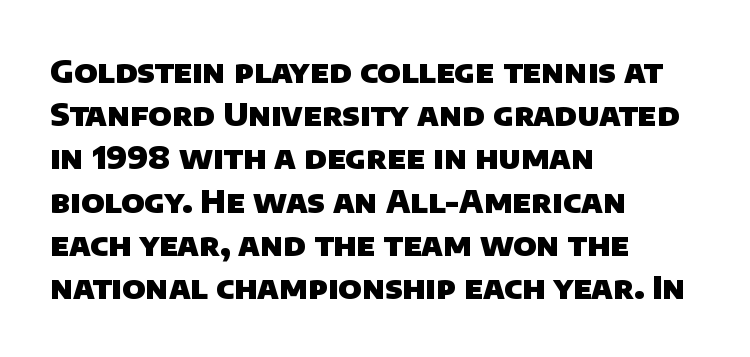
{"serif": "no", "bold": "yes", "weight": "heavy", "width": "normal", "stroke_contrast": "low", "x_height": "large", "monospaced": "no", "underline": "no", "align": "left", "line_spacing": "normal", "line_spacing_ratio": 1.35, "letter_spacing": "normal", "letter_spacing_em": 0.0, "glyph_px": 32}
